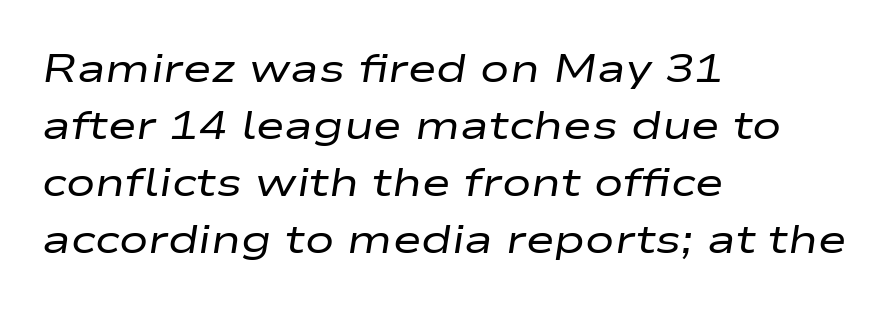
The image shows 39 px regular-weight, wide type, italic (leaning right); set left-aligned, normal line spacing (1.46x), normal letter spacing, not underlined; low stroke contrast and a medium x-height.
